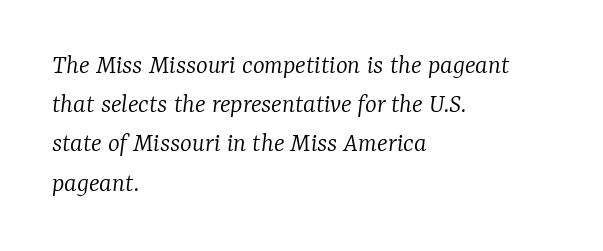
The image shows 28 px light serif type, italic (leaning right); set left-aligned, normal line spacing (1.4x), normal letter spacing, not underlined; low stroke contrast and a medium x-height.
